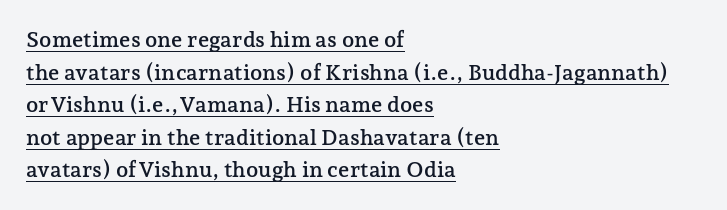
{"italic": "no", "underline": "yes", "align": "left", "line_spacing": "normal", "line_spacing_ratio": 1.48, "letter_spacing": "normal", "letter_spacing_em": 0.0, "glyph_px": 22}
